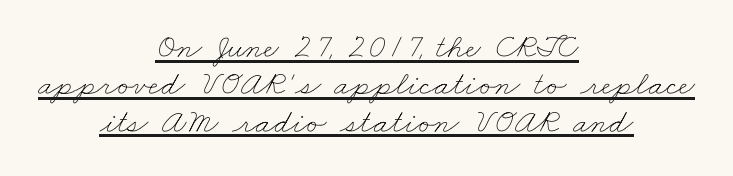
Q: Is the text bold? A: No.
Q: Is the text underlined? A: Yes.
Q: How is the paragraph aligned? A: Centered.
Q: Is the spacing between letters normal or unusually wide? A: Normal.
Q: Is the spacing between lines tight, normal or loose? A: Tight.
Q: Width (condensed, normal, or wide)? A: Wide.
Q: Stroke contrast? A: Low.
Q: x-height? A: Small.
Q: Monospaced? A: No.
